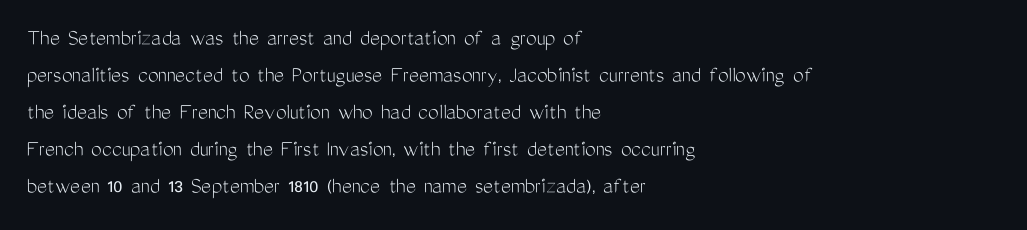
Vertical strokes here are truly vertical. Every row of glyphs begins at an identical x-position on the left. Between one letter and the next there's only the usual sliver of space. Only glyphs here, with clear space below each row.
